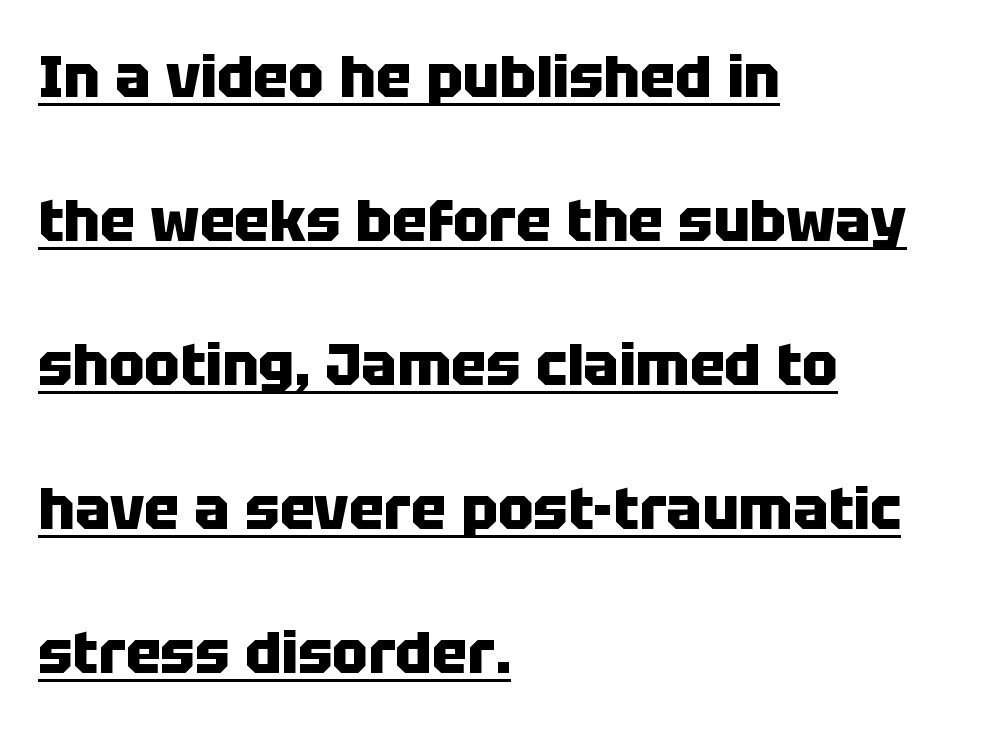
{"serif": "no", "italic": "no", "bold": "yes", "weight": "heavy", "width": "normal", "stroke_contrast": "low", "x_height": "large", "monospaced": "no", "underline": "yes", "align": "left", "line_spacing": "loose", "line_spacing_ratio": 2.44, "letter_spacing": "normal", "letter_spacing_em": 0.0, "glyph_px": 59}
